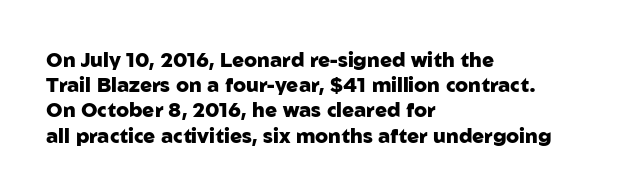
{"italic": "no", "bold": "yes", "underline": "no", "align": "left", "line_spacing": "normal", "line_spacing_ratio": 1.26, "letter_spacing": "normal", "letter_spacing_em": 0.0, "glyph_px": 20}
